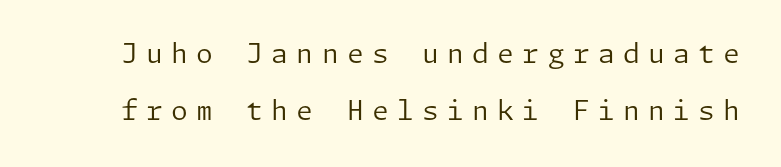
{"italic": "no", "bold": "no", "underline": "no", "line_spacing": "loose", "line_spacing_ratio": 2.11, "letter_spacing": "wide", "letter_spacing_em": 0.31, "glyph_px": 27}
